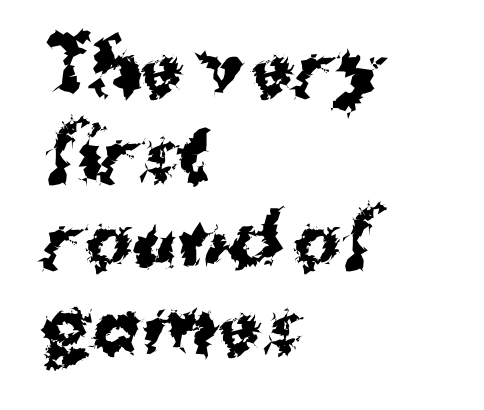
{"serif": "no", "bold": "yes", "weight": "bold", "width": "normal", "stroke_contrast": "medium", "x_height": "medium", "monospaced": "no", "underline": "no", "align": "left", "line_spacing_ratio": 1.21, "letter_spacing": "normal", "letter_spacing_em": 0.0, "glyph_px": 71}
